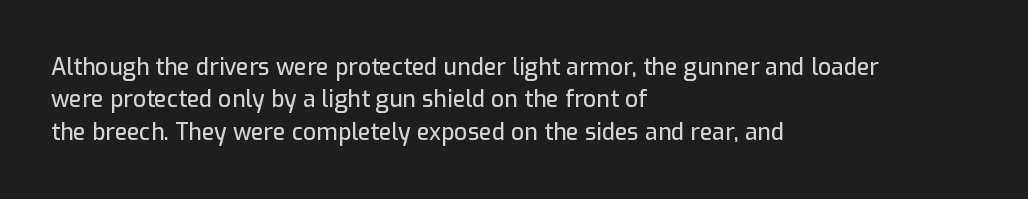
{"italic": "no", "underline": "no", "align": "left", "line_spacing": "normal", "line_spacing_ratio": 1.41, "letter_spacing": "normal", "letter_spacing_em": 0.0, "glyph_px": 23}
